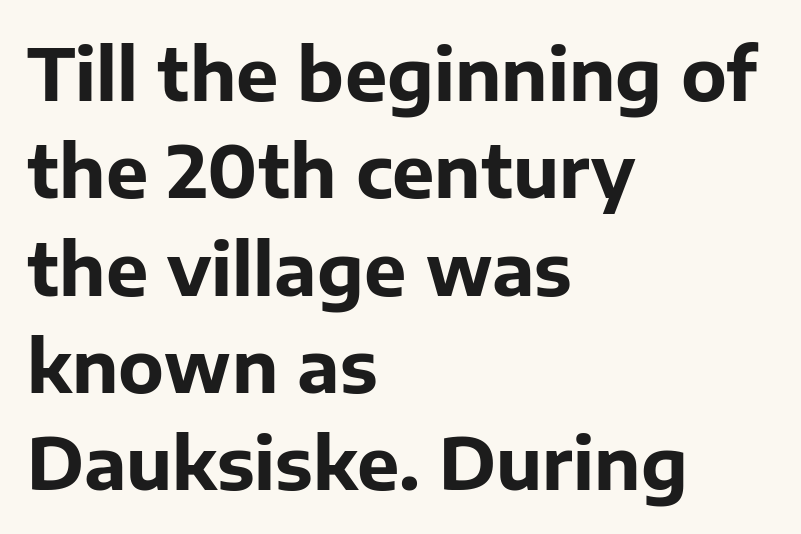
{"serif": "no", "italic": "no", "bold": "yes", "weight": "bold", "width": "normal", "stroke_contrast": "low", "x_height": "medium", "monospaced": "no", "underline": "no", "align": "left", "line_spacing": "normal", "line_spacing_ratio": 1.37, "letter_spacing": "normal", "letter_spacing_em": 0.0, "glyph_px": 71}
